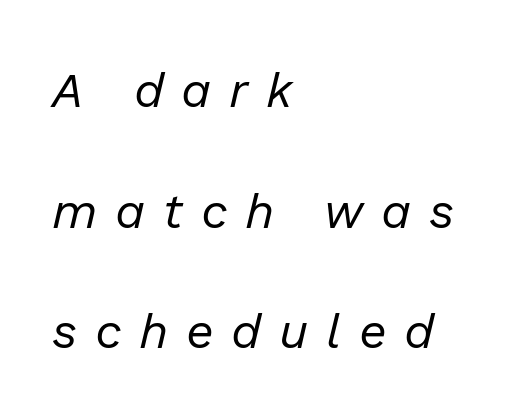
Q: Is the text bold? A: No.
Q: Is the text italic (slanted)? A: Yes, it leans right by about 13 degrees.
Q: Is the text underlined? A: No.
Q: How is the paragraph aligned? A: Left-aligned.
Q: Is the spacing between letters normal or unusually wide? A: Unusually wide.
Q: Is the spacing between lines tight, normal or loose? A: Loose.
Q: Width (condensed, normal, or wide)? A: Normal.
Q: Stroke contrast? A: Low.
Q: x-height? A: Medium.
Q: Monospaced? A: No.
